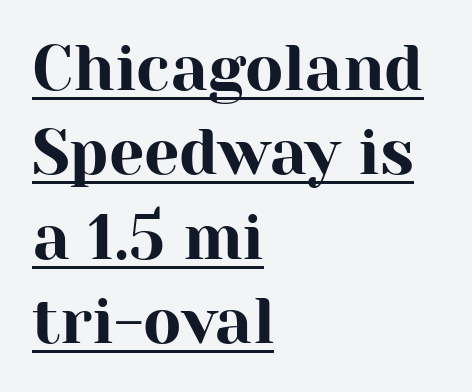
The image shows 63 px serif type, upright; set left-aligned, normal line spacing (1.34x), normal letter spacing, underlined; high stroke contrast and a medium x-height.
